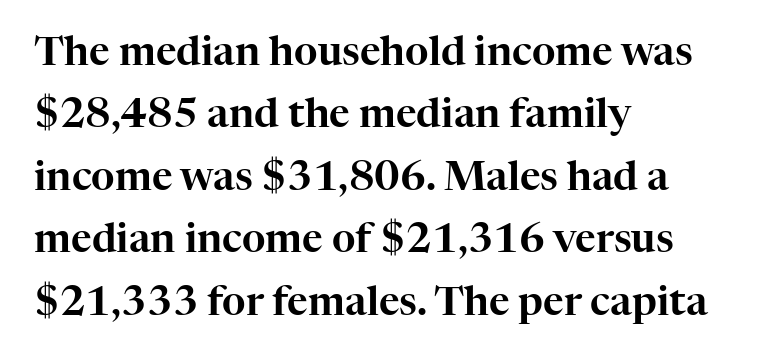
The image shows 40 px serif type, upright; set left-aligned, normal line spacing (1.56x), normal letter spacing, not underlined; high stroke contrast and a medium x-height.
